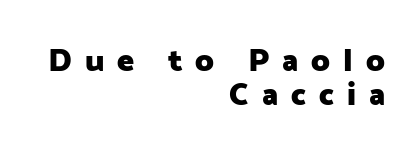
{"serif": "no", "italic": "no", "bold": "yes", "weight": "heavy", "width": "normal", "stroke_contrast": "low", "x_height": "medium", "monospaced": "no", "underline": "no", "align": "right", "line_spacing": "tight", "line_spacing_ratio": 1.07, "letter_spacing": "wide", "letter_spacing_em": 0.41, "glyph_px": 32}
